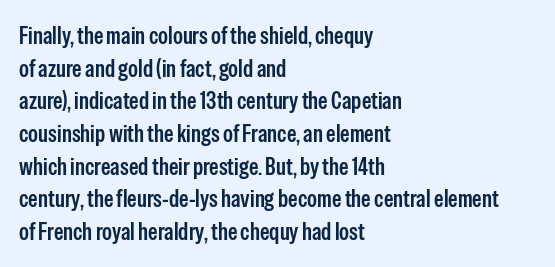
Q: Is the text bold? A: Semi-bold.
Q: Is the text italic (slanted)? A: No, it is upright.
Q: Is the text underlined? A: No.
Q: How is the paragraph aligned? A: Left-aligned.
Q: Is the spacing between letters normal or unusually wide? A: Normal.
Q: Is the spacing between lines tight, normal or loose? A: Normal.
